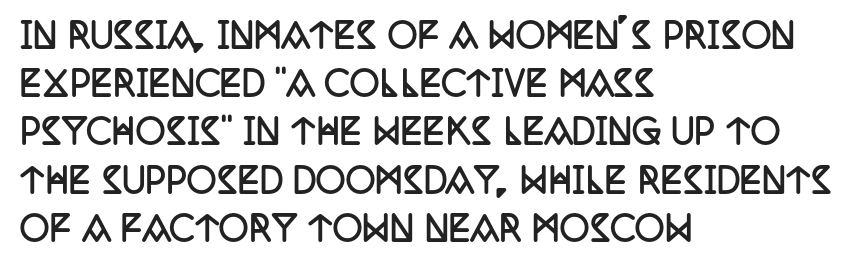
The image shows 33 px semibold, condensed serif type, upright; set left-aligned, normal line spacing (1.46x), normal letter spacing, not underlined; low stroke contrast and a large x-height.
